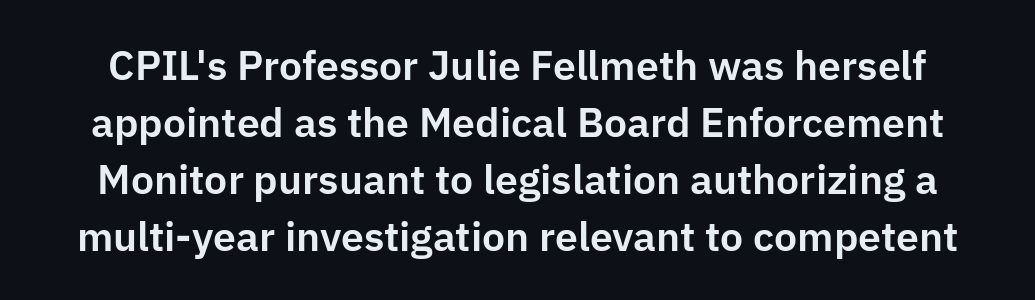
The image shows 41 px sans-serif type, upright; set normal line spacing (1.39x), normal letter spacing, not underlined; low stroke contrast and a medium x-height.
